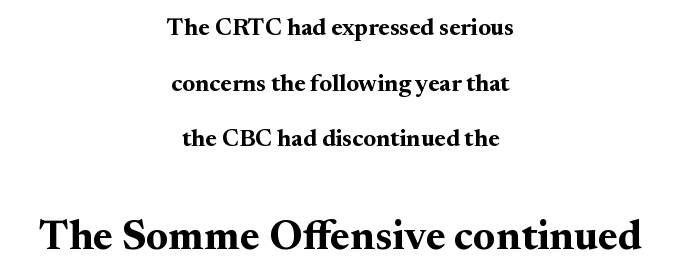
Q: Is the text bold? A: Yes.
Q: Is the text italic (slanted)? A: No, it is upright.
Q: Is the typeface a serif or a sans-serif typeface? A: Serif.
Q: Is the text underlined? A: No.
Q: How is the paragraph aligned? A: Centered.
Q: Is the spacing between letters normal or unusually wide? A: Normal.
Q: Is the spacing between lines tight, normal or loose? A: Loose.
Q: Which block of text is set in a larger size, the first (top) or the second (bottom)? A: The second (bottom) one.
Q: Width (condensed, normal, or wide)? A: Normal.
Q: Stroke contrast? A: Medium.
Q: x-height? A: Small.
Q: Monospaced? A: No.
